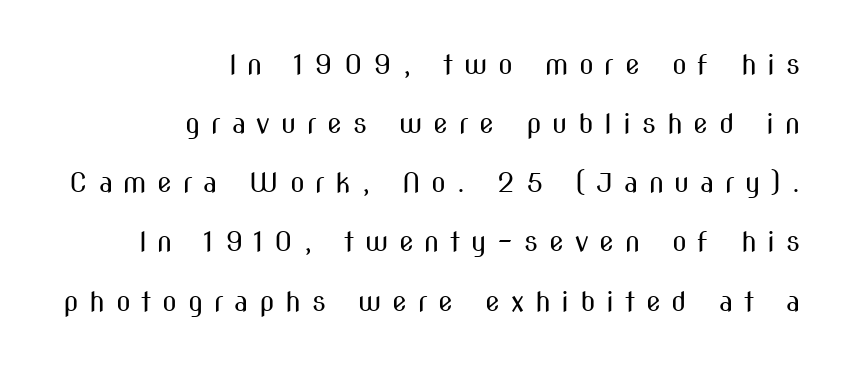
{"italic": "no", "bold": "no", "underline": "no", "align": "right", "line_spacing": "loose", "line_spacing_ratio": 2.19, "letter_spacing": "wide", "letter_spacing_em": 0.4, "glyph_px": 27}
